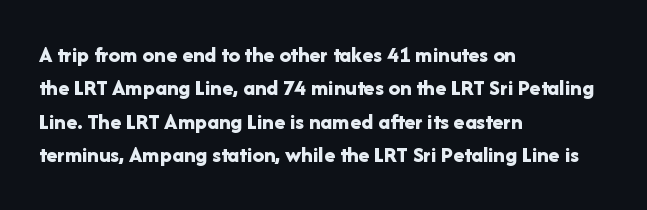
Every letter is thick-stroked: bold, no question. The space directly below the letters is spotless. How would I describe the line gaps? Plain and ordinary. A classic flush-left, rag-right setting is used for this passage. The specimen reads as upright at a glance.
